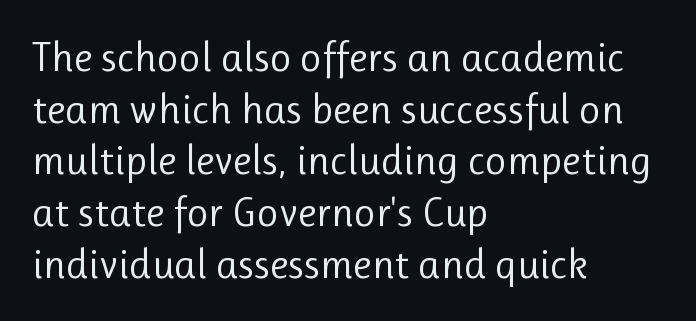
{"serif": "no", "italic": "no", "bold": "no", "weight": "regular", "width": "normal", "stroke_contrast": "low", "x_height": "medium", "monospaced": "no", "underline": "no", "align": "left", "line_spacing_ratio": 1.23, "letter_spacing": "normal", "letter_spacing_em": 0.0, "glyph_px": 42}
